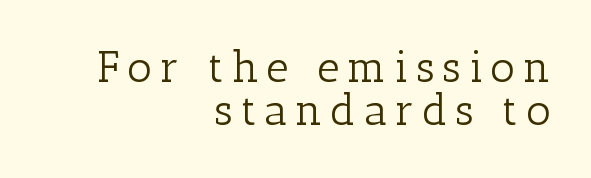
{"serif": "yes", "italic": "no", "bold": "no", "weight": "light", "width": "normal", "stroke_contrast": "low", "x_height": "medium", "monospaced": "no", "underline": "no", "align": "right", "line_spacing": "tight", "line_spacing_ratio": 1.01, "glyph_px": 43}
